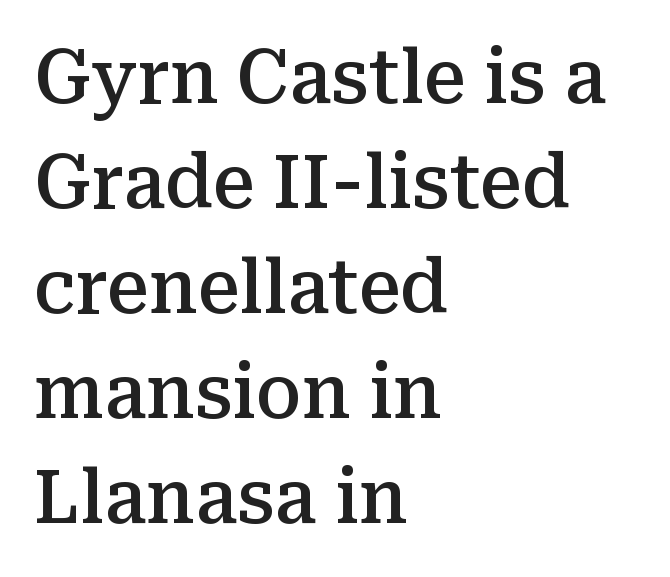
Q: Is the text bold? A: Semi-bold.
Q: Is the text italic (slanted)? A: No, it is upright.
Q: Is the typeface a serif or a sans-serif typeface? A: Serif.
Q: Is the text underlined? A: No.
Q: How is the paragraph aligned? A: Left-aligned.
Q: Is the spacing between letters normal or unusually wide? A: Normal.
Q: Is the spacing between lines tight, normal or loose? A: Normal.
Q: Width (condensed, normal, or wide)? A: Normal.
Q: Stroke contrast? A: Medium.
Q: x-height? A: Medium.
Q: Monospaced? A: No.
